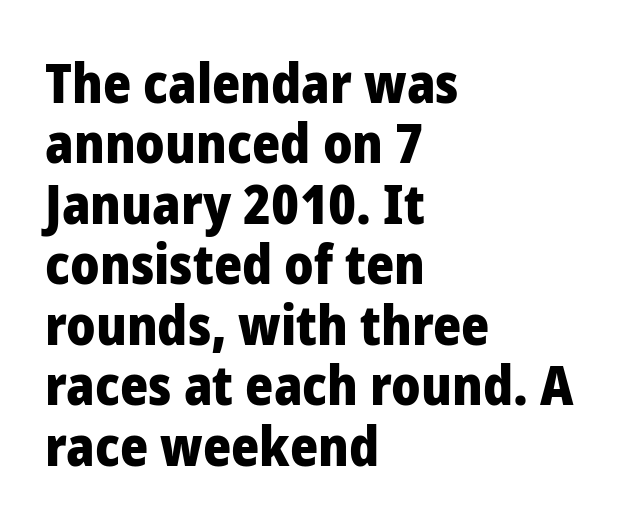
The rendering uses natural spacing where letterforms have individual widths. The foot of each line stays bare and open. The rendering keeps characters at their native spacing. Compared with typical paragraphs, the rows here are closer together.
